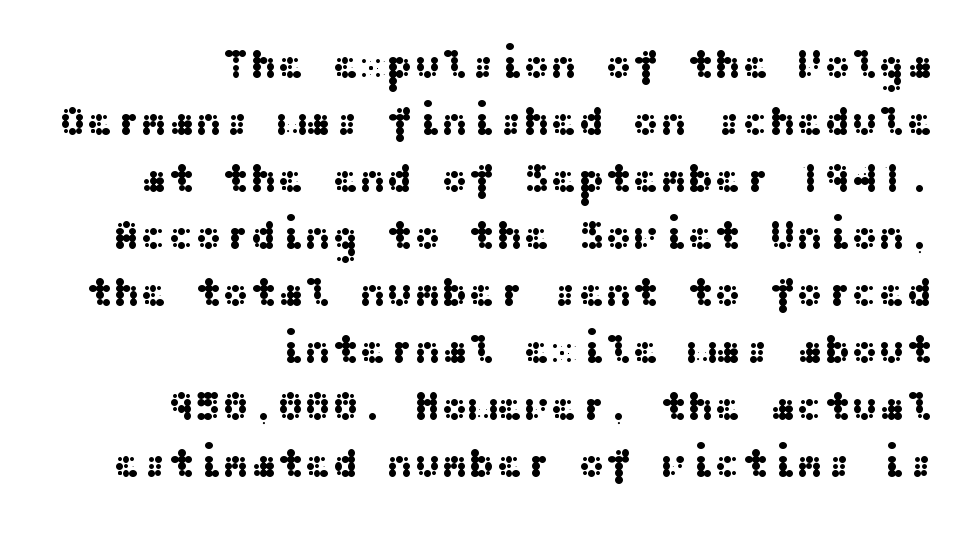
Notice how the passage keeps a crisp vertical edge on the right only. Quick note: not italic, upright. The passage shown stacks its lines at a standard gap. This sample uses plain, unmodified letter spacing. This sample uses a sans-serif face.
